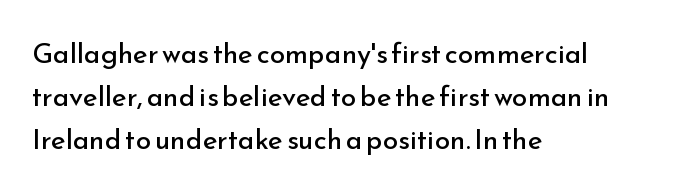
A typesetter would call this proportional, since set widths differ per character. Nobody drew a line under any word here. Does the leading feel generous? No, just average. In CSS terms this would be text-align: left. You can tell from the bare stems that sans-serif type was used. The passage shown has conventional tracking throughout.
